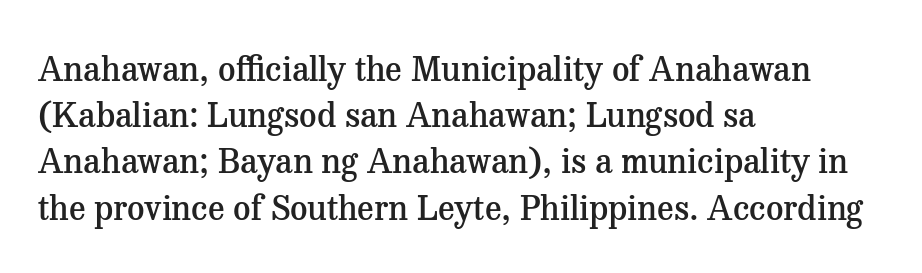
Q: Is the text bold? A: Semi-bold.
Q: Is the text italic (slanted)? A: No, it is upright.
Q: Is the typeface a serif or a sans-serif typeface? A: Serif.
Q: Is the text underlined? A: No.
Q: How is the paragraph aligned? A: Left-aligned.
Q: Is the spacing between letters normal or unusually wide? A: Normal.
Q: Is the spacing between lines tight, normal or loose? A: Normal.
Q: Width (condensed, normal, or wide)? A: Normal.
Q: Stroke contrast? A: Medium.
Q: x-height? A: Medium.
Q: Monospaced? A: No.
